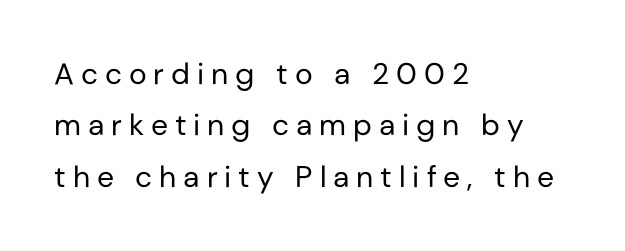
{"serif": "no", "italic": "no", "bold": "no", "weight": "regular", "width": "normal", "stroke_contrast": "low", "x_height": "medium", "monospaced": "no", "underline": "no", "align": "left", "line_spacing_ratio": 1.71, "letter_spacing": "wide", "letter_spacing_em": 0.23, "glyph_px": 30}
